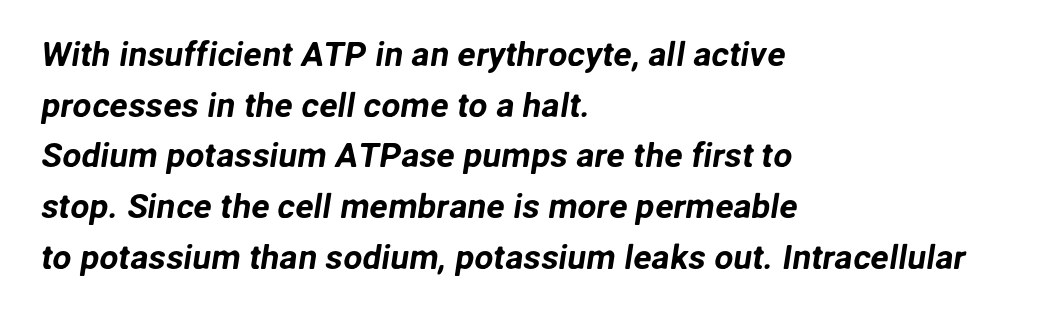
The image shows 34 px sans-serif type; set left-aligned, normal line spacing (1.49x), normal letter spacing, not underlined; low stroke contrast and a medium x-height.
